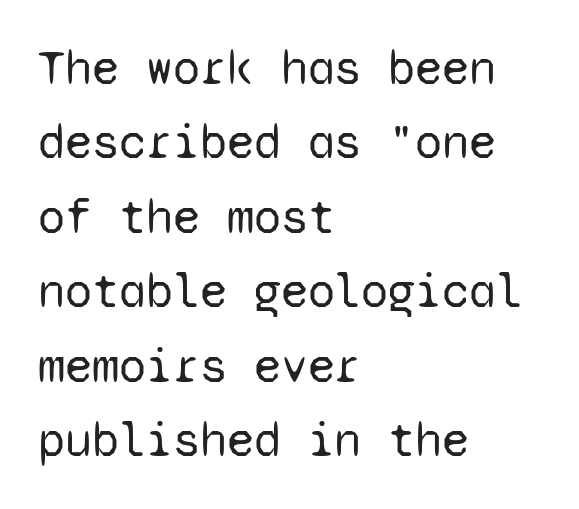
{"serif": "no", "italic": "no", "bold": "no", "weight": "regular", "width": "normal", "stroke_contrast": "low", "x_height": "medium", "monospaced": "yes", "underline": "no", "align": "left", "line_spacing": "normal", "line_spacing_ratio": 1.52, "letter_spacing": "normal", "letter_spacing_em": 0.0, "glyph_px": 49}
